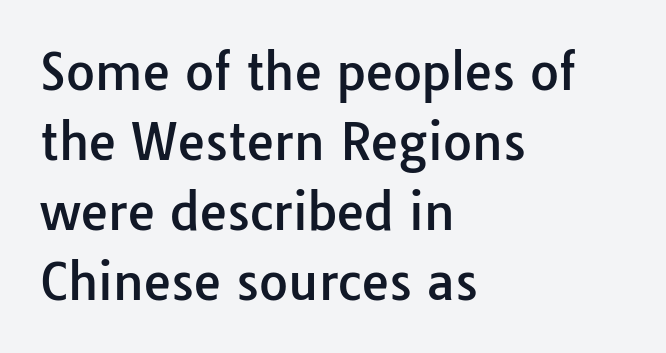
{"serif": "no", "italic": "no", "width": "normal", "stroke_contrast": "low", "x_height": "medium", "monospaced": "no", "underline": "no", "align": "left", "line_spacing": "normal", "line_spacing_ratio": 1.4, "letter_spacing": "normal", "letter_spacing_em": 0.0, "glyph_px": 50}
